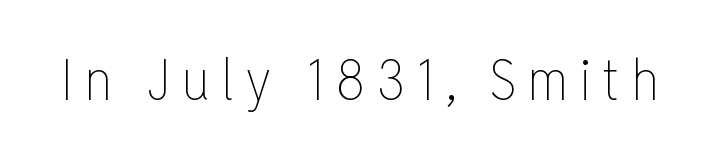
The image shows 57 px thin, condensed type, upright; set unusually wide letter spacing (+0.2 em), not underlined; low stroke contrast and a medium x-height.
